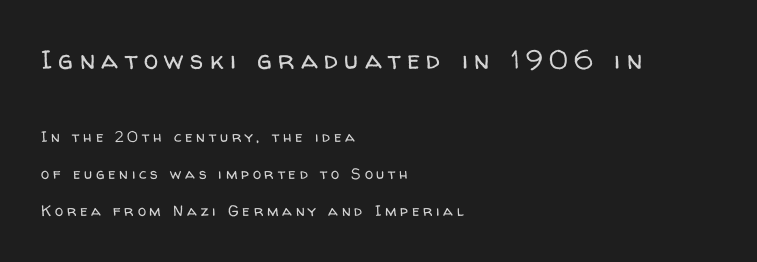
Q: Is the text bold? A: No.
Q: Is the text italic (slanted)? A: No, it is upright.
Q: Is the text underlined? A: No.
Q: How is the paragraph aligned? A: Left-aligned.
Q: Is the spacing between letters normal or unusually wide? A: Unusually wide.
Q: Is the spacing between lines tight, normal or loose? A: Loose.
Q: Which block of text is set in a larger size, the first (top) or the second (bottom)? A: The first (top) one.
